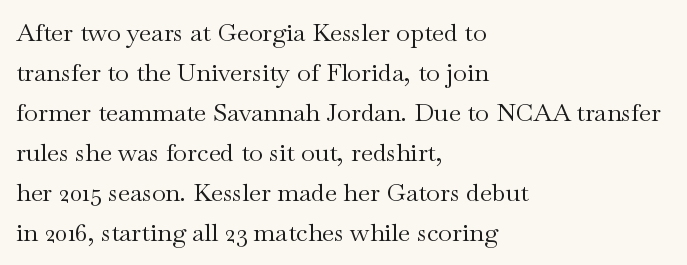
The area under the type is left untouched. A typesetter would mark this as roman, not italic. What's the leading like? Ordinary, nothing unusual. A typesetter would call this zero additional tracking. Which margin do the lines hug? The left one — the right edge is uneven. The cut favours lightness, reaching ordinary text weight at its darkest.
